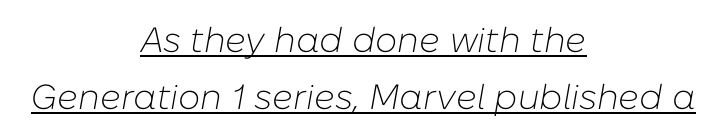
Q: Is the text bold? A: No.
Q: Is the text italic (slanted)? A: Yes, it leans right by about 10 degrees.
Q: Is the text underlined? A: Yes.
Q: How is the paragraph aligned? A: Centered.
Q: Is the spacing between letters normal or unusually wide? A: Normal.
Q: Is the spacing between lines tight, normal or loose? A: Normal.
Q: Width (condensed, normal, or wide)? A: Normal.
Q: Stroke contrast? A: Low.
Q: x-height? A: Medium.
Q: Monospaced? A: No.
